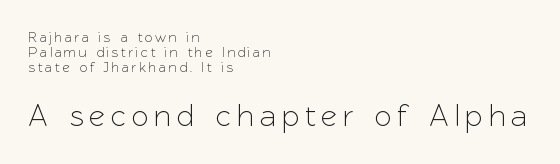
Q: Is the text italic (slanted)? A: No, it is upright.
Q: Is the typeface a serif or a sans-serif typeface? A: Sans-serif.
Q: Is the text underlined? A: No.
Q: How is the paragraph aligned? A: Left-aligned.
Q: Is the spacing between letters normal or unusually wide? A: Unusually wide.
Q: Is the spacing between lines tight, normal or loose? A: Tight.
Q: Which block of text is set in a larger size, the first (top) or the second (bottom)? A: The second (bottom) one.
Q: Width (condensed, normal, or wide)? A: Normal.
Q: Stroke contrast? A: Low.
Q: x-height? A: Medium.
Q: Monospaced? A: No.
